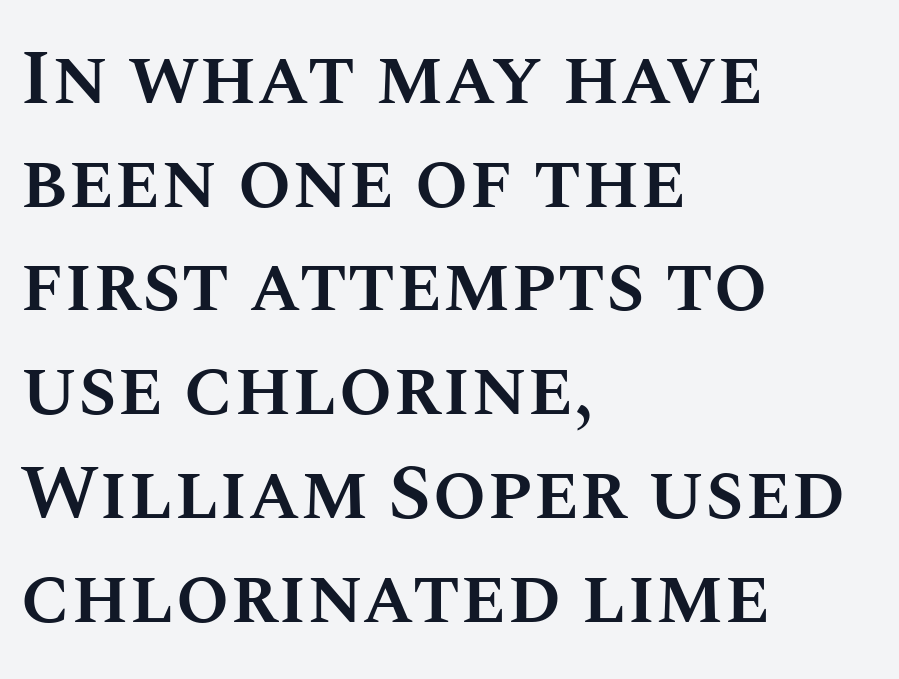
Q: Is the text bold? A: Semi-bold.
Q: Is the text italic (slanted)? A: No, it is upright.
Q: Is the text underlined? A: No.
Q: How is the paragraph aligned? A: Left-aligned.
Q: Is the spacing between letters normal or unusually wide? A: Normal.
Q: Is the spacing between lines tight, normal or loose? A: Normal.
Q: Width (condensed, normal, or wide)? A: Normal.
Q: Stroke contrast? A: Medium.
Q: x-height? A: Large.
Q: Monospaced? A: No.
